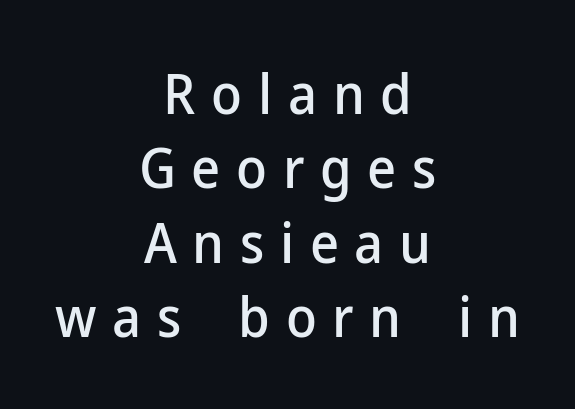
Here the designer chose a conventional face with non-uniform glyph widths. The tracking jumps out immediately: characters are airy and widely separated. I'd call this a sans setting — the letters go barefoot. The specimen reads as upright at a glance.
